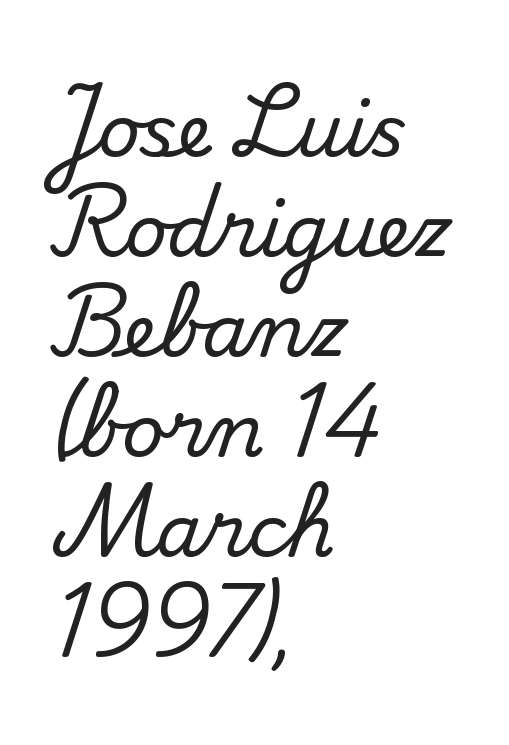
Q: Is the text italic (slanted)? A: Yes.
Q: Is the text underlined? A: No.
Q: How is the paragraph aligned? A: Left-aligned.
Q: Is the spacing between letters normal or unusually wide? A: Normal.
Q: Is the spacing between lines tight, normal or loose? A: Normal.
Q: Width (condensed, normal, or wide)? A: Normal.
Q: Stroke contrast? A: Medium.
Q: x-height? A: Small.
Q: Monospaced? A: No.
